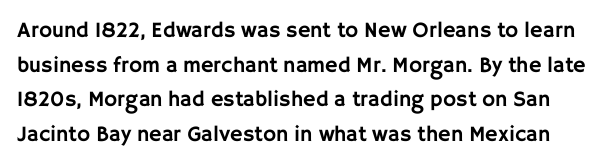
The image shows 22 px text type, upright; set normal line spacing (1.57x), normal letter spacing, not underlined.
